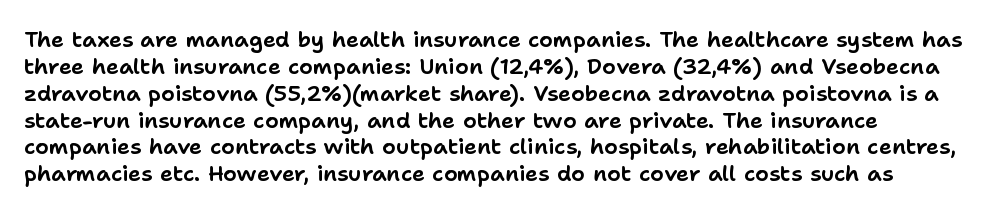
The image shows 22 px text type, upright; set line spacing 1.22x, normal letter spacing, not underlined.
